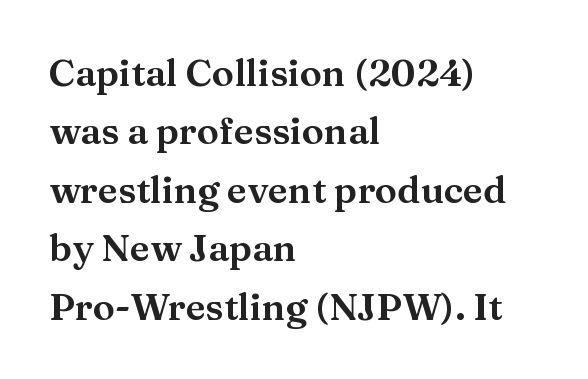
The image shows 37 px wide serif type, upright; set left-aligned, normal line spacing (1.58x), normal letter spacing, not underlined; medium stroke contrast and a medium x-height.
